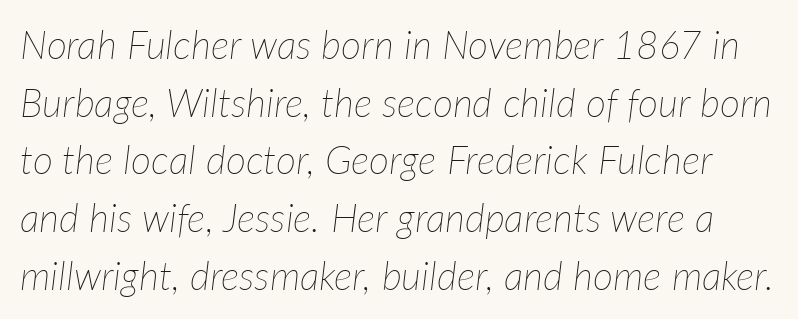
The image shows 39 px thin type, italic (leaning right); set normal line spacing (1.48x), normal letter spacing, not underlined; low stroke contrast and a medium x-height.
